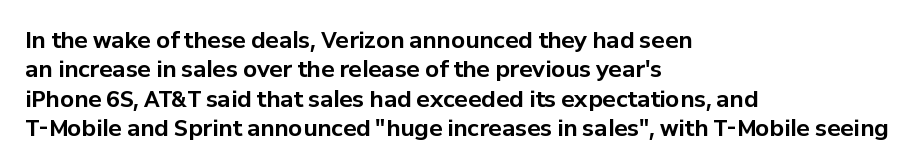
The image shows 22 px bold type, upright; set left-aligned, normal line spacing (1.33x), normal letter spacing, not underlined.
